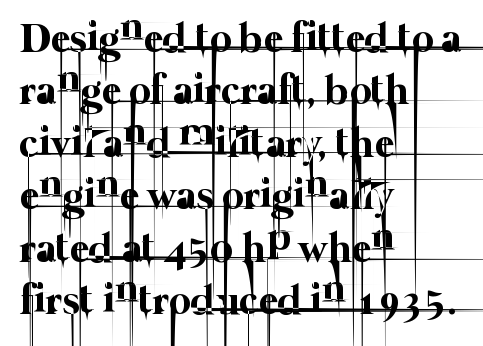
Q: Is the text bold? A: No.
Q: Is the text underlined? A: No.
Q: How is the paragraph aligned? A: Left-aligned.
Q: Is the spacing between letters normal or unusually wide? A: Normal.
Q: Is the spacing between lines tight, normal or loose? A: Normal.
Q: Width (condensed, normal, or wide)? A: Normal.
Q: Stroke contrast? A: Low.
Q: x-height? A: Medium.
Q: Monospaced? A: No.
